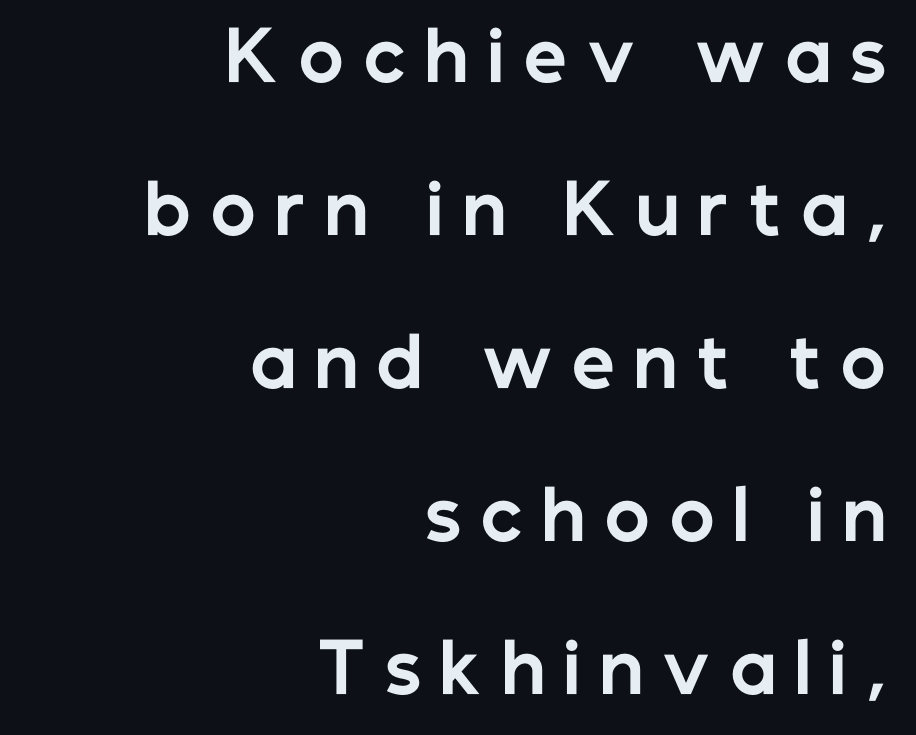
The image shows 68 px bold sans-serif type, upright; set right-aligned, loose line spacing (2.25x), unusually wide letter spacing (+0.28 em), not underlined; low stroke contrast and a medium x-height.
